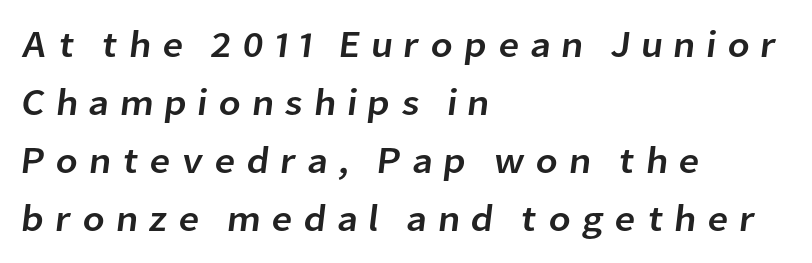
{"serif": "no", "width": "normal", "stroke_contrast": "low", "x_height": "medium", "monospaced": "no", "underline": "no", "align": "left", "line_spacing": "normal", "line_spacing_ratio": 1.57, "letter_spacing": "wide", "letter_spacing_em": 0.28, "glyph_px": 37}
